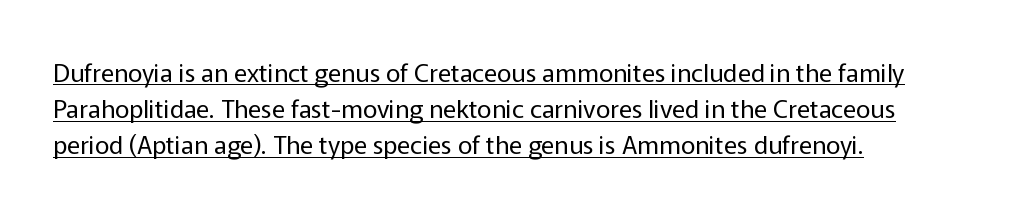
Q: Is the text bold? A: No.
Q: Is the text italic (slanted)? A: No, it is upright.
Q: Is the text underlined? A: Yes.
Q: How is the paragraph aligned? A: Left-aligned.
Q: Is the spacing between letters normal or unusually wide? A: Normal.
Q: Is the spacing between lines tight, normal or loose? A: Normal.
